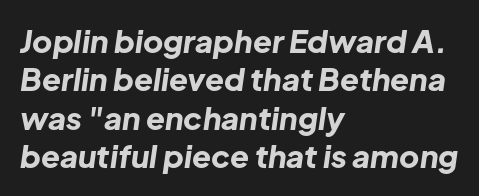
The image shows 31 px bold type, italic (leaning right); set left-aligned, line spacing 1.24x, normal letter spacing, not underlined; low stroke contrast and a medium x-height.
